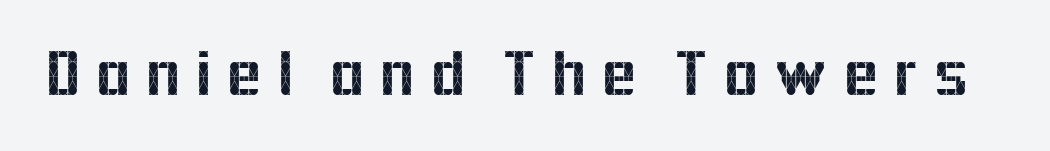
Q: Is the text italic (slanted)? A: No, it is upright.
Q: Is the typeface a serif or a sans-serif typeface? A: Sans-serif.
Q: Is the text underlined? A: No.
Q: Width (condensed, normal, or wide)? A: Normal.
Q: x-height? A: Medium.
Q: Monospaced? A: No.
